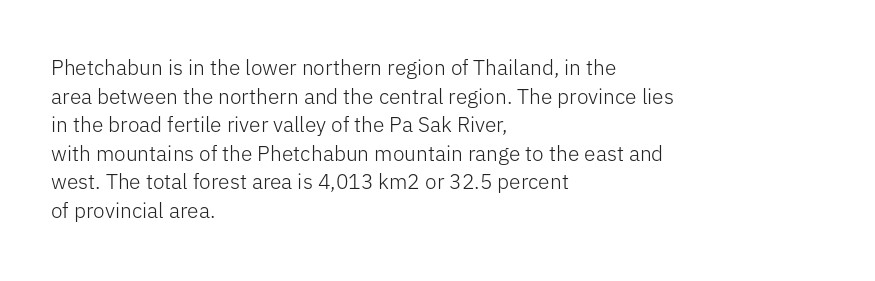
The image shows 21 px text type, upright; set left-aligned, normal line spacing (1.36x), normal letter spacing, not underlined.
